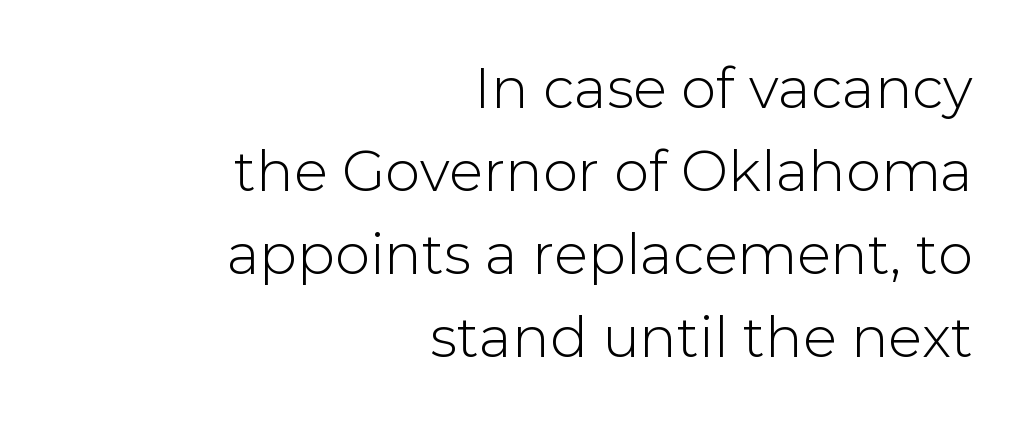
The image shows 56 px sans-serif type, upright; set right-aligned, normal line spacing (1.48x), normal letter spacing, not underlined; low stroke contrast and a medium x-height.
